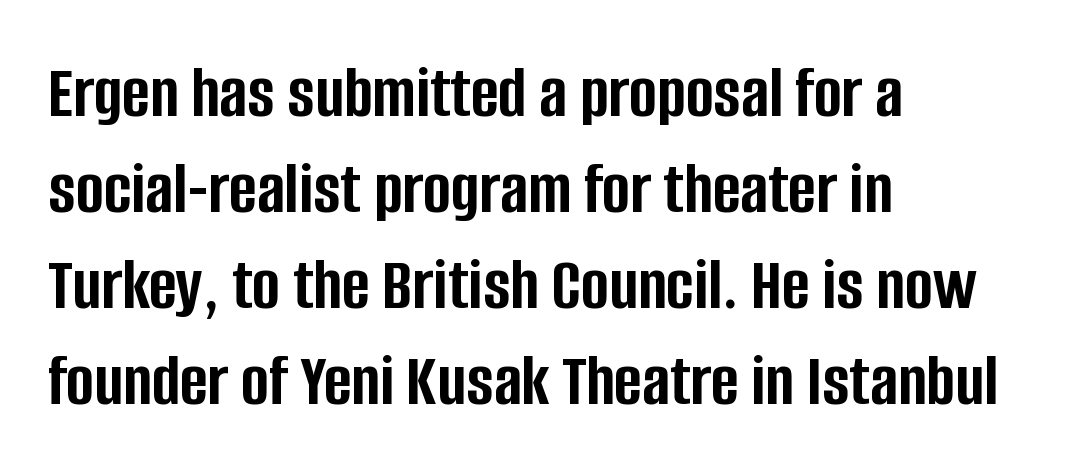
Letters rest on an invisible, unmarked baseline. Here the designer chose a conventional face with non-uniform glyph widths. Plenty of ink on the page — the face is bold. Horizontally, the lines are justified to the leading edge only. Grotesque or geometric, the face here clearly has no serifs.
